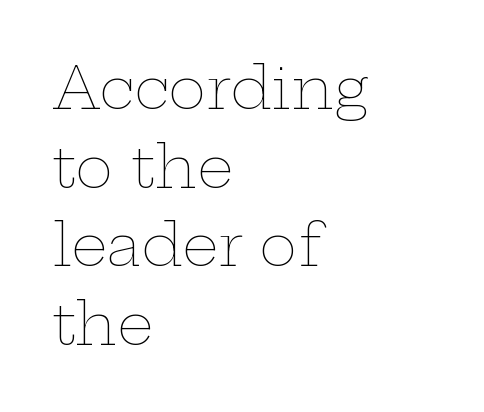
The rendering uses natural spacing where letterforms have individual widths. These lines keep a tight, regular rhythm from letter to letter. Italic: no, the glyphs are upright roman. The setting favours the left margin, as ordinary paragraphs usually do. Stroke mass is kept to a normal reading level or below.
